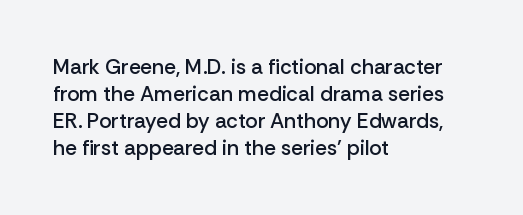
The image shows 21 px text type, upright; set left-aligned, normal line spacing (1.28x), normal letter spacing, not underlined.
